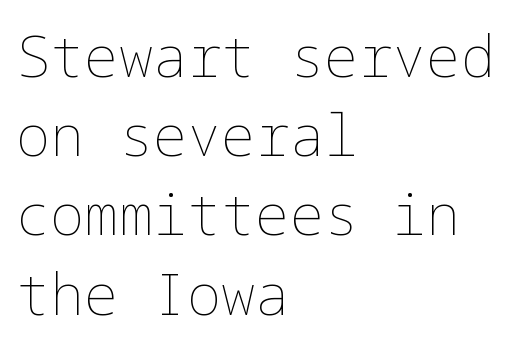
Q: Is the text bold? A: No.
Q: Is the text italic (slanted)? A: No, it is upright.
Q: Is the text underlined? A: No.
Q: How is the paragraph aligned? A: Left-aligned.
Q: Is the spacing between letters normal or unusually wide? A: Normal.
Q: Is the spacing between lines tight, normal or loose? A: Normal.
Q: Width (condensed, normal, or wide)? A: Normal.
Q: Stroke contrast? A: Low.
Q: x-height? A: Medium.
